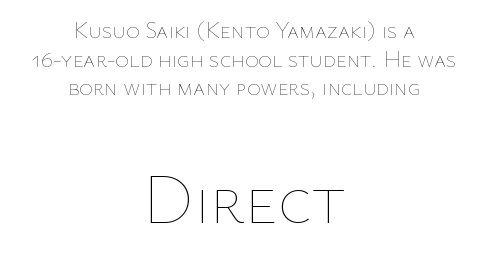
{"italic": "no", "bold": "no", "weight": "thin", "width": "normal", "stroke_contrast": "low", "x_height": "medium", "monospaced": "no", "underline": "no", "align": "center", "line_spacing_ratio": 1.24, "letter_spacing": "normal", "letter_spacing_em": 0.0, "larger_block": "second", "size_ratio": 3.04, "glyph_px": 70}
